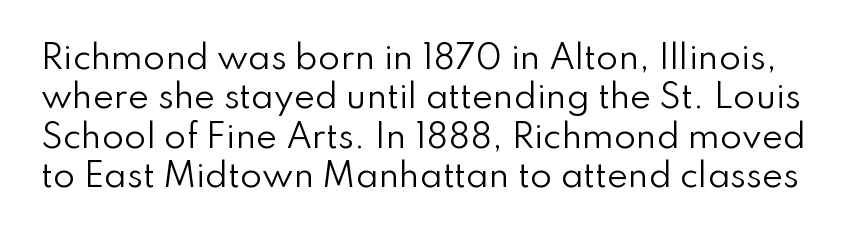
Q: Is the text bold? A: No.
Q: Is the text italic (slanted)? A: No, it is upright.
Q: Is the typeface a serif or a sans-serif typeface? A: Sans-serif.
Q: Is the text underlined? A: No.
Q: Is the spacing between letters normal or unusually wide? A: Normal.
Q: Width (condensed, normal, or wide)? A: Normal.
Q: Stroke contrast? A: Low.
Q: x-height? A: Small.
Q: Monospaced? A: No.
